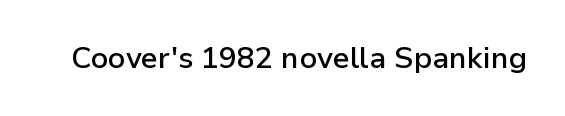
Q: Is the text bold? A: Semi-bold.
Q: Is the text italic (slanted)? A: No, it is upright.
Q: Is the typeface a serif or a sans-serif typeface? A: Sans-serif.
Q: Is the text underlined? A: No.
Q: Is the spacing between letters normal or unusually wide? A: Normal.
Q: Width (condensed, normal, or wide)? A: Normal.
Q: Stroke contrast? A: Low.
Q: x-height? A: Medium.
Q: Monospaced? A: No.
